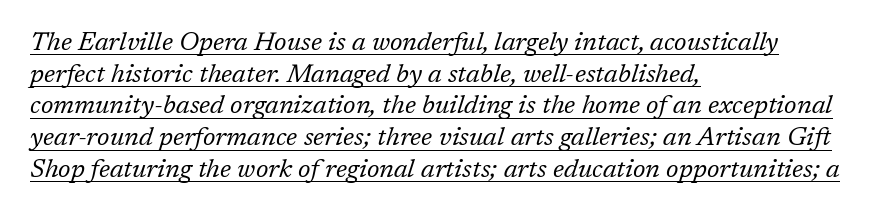
Q: Is the text bold? A: No.
Q: Is the text italic (slanted)? A: Yes, it leans right by about 17 degrees.
Q: Is the text underlined? A: Yes.
Q: How is the paragraph aligned? A: Left-aligned.
Q: Is the spacing between letters normal or unusually wide? A: Normal.
